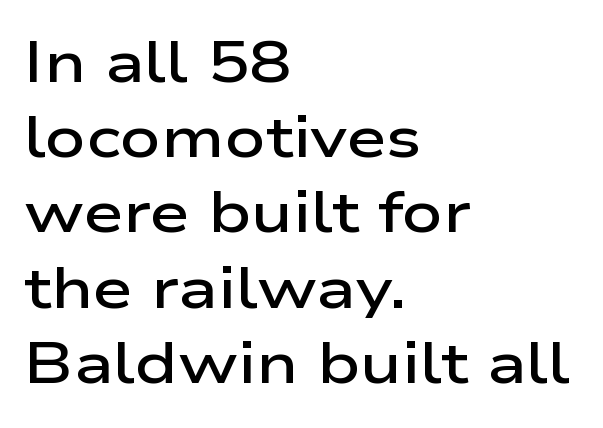
The image shows 57 px semibold, wide sans-serif type, upright; set left-aligned, normal line spacing (1.32x), normal letter spacing, not underlined; low stroke contrast and a medium x-height.
